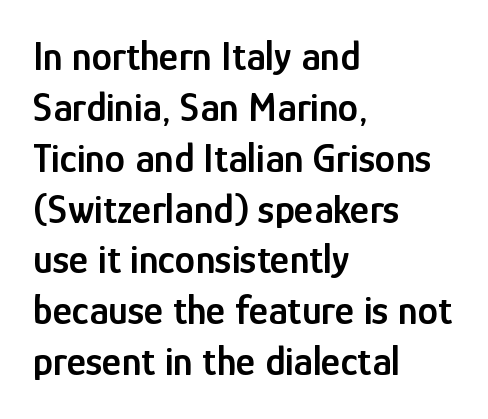
The image shows 41 px semibold, condensed sans-serif type, upright; set left-aligned, line spacing 1.24x, normal letter spacing, not underlined; low stroke contrast and a medium x-height.
